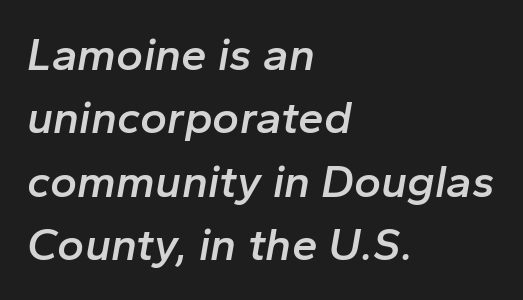
Is the type slanted? Yes — the strokes lean at a clear angle. Here the glyphs are tracked normally, forming tight word shapes. The passage shown is semibold, sitting just below true bold. Has an underline been added? It has not. How would I describe the line gaps? Plain and ordinary. These lines stack with their left ends in a neat column.
